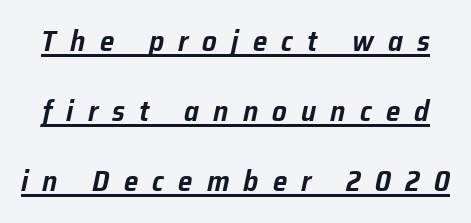
Q: Is the text italic (slanted)? A: Yes, it leans right by about 12 degrees.
Q: Is the text underlined? A: Yes.
Q: Is the spacing between letters normal or unusually wide? A: Unusually wide.
Q: Is the spacing between lines tight, normal or loose? A: Loose.
Q: Width (condensed, normal, or wide)? A: Normal.
Q: Stroke contrast? A: Low.
Q: x-height? A: Medium.
Q: Monospaced? A: No.
